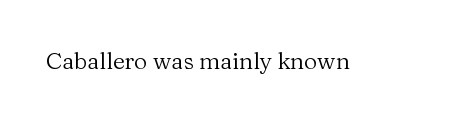
Q: Is the text bold? A: No.
Q: Is the text italic (slanted)? A: No, it is upright.
Q: Is the text underlined? A: No.
Q: Is the spacing between letters normal or unusually wide? A: Normal.
